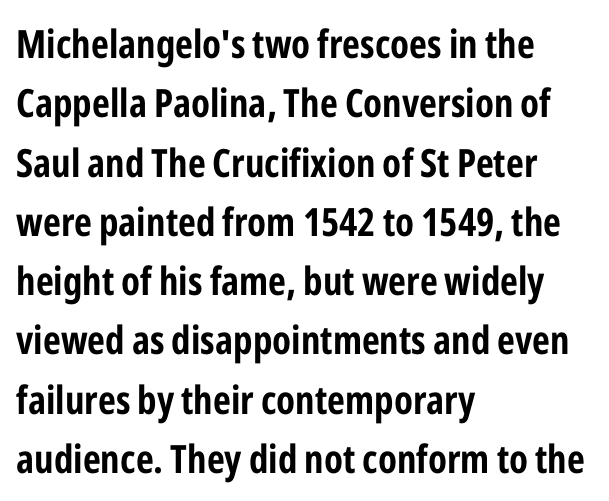
{"serif": "no", "italic": "no", "bold": "yes", "weight": "bold", "width": "condensed", "stroke_contrast": "low", "x_height": "medium", "monospaced": "no", "underline": "no", "align": "left", "line_spacing": "normal", "line_spacing_ratio": 1.52, "letter_spacing": "normal", "letter_spacing_em": 0.0, "glyph_px": 39}
